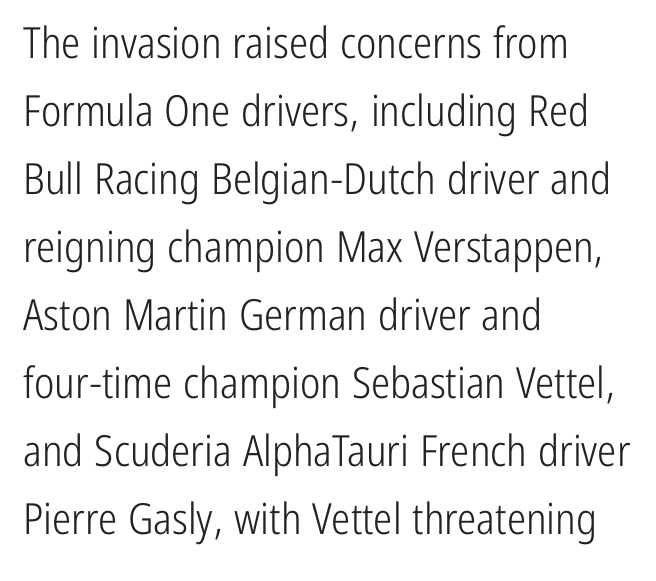
{"serif": "no", "italic": "no", "bold": "no", "weight": "light", "width": "condensed", "stroke_contrast": "low", "x_height": "medium", "monospaced": "no", "underline": "no", "align": "left", "line_spacing": "normal", "line_spacing_ratio": 1.58, "letter_spacing": "normal", "letter_spacing_em": 0.0, "glyph_px": 43}
